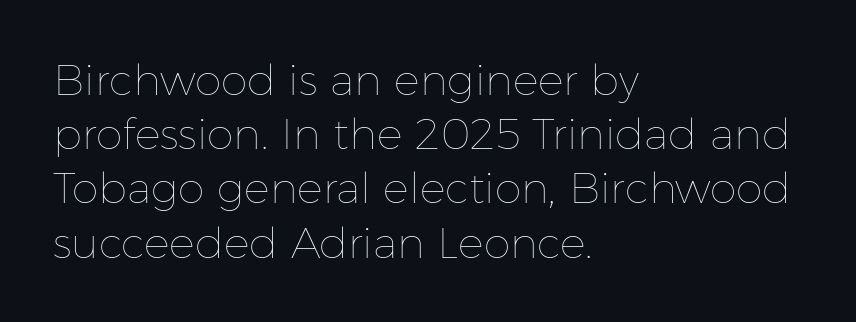
The weight tops out at a normal text grade. Descender tails drop into unmarked territory. Compared with typical paragraphs, the rows here are spaced about the same. Here the glyphs are tracked normally, forming tight word shapes. Varying glyph widths throughout — classic text-font behaviour. The type sits square on the baseline with zero lean.
